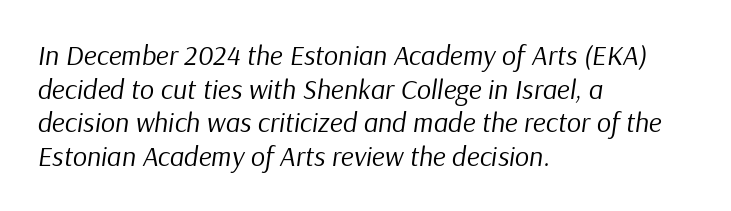
The gaps between neighbouring characters are ordinary and unremarkable. Character widths vary here, with narrow letters taking less room than wide ones. Vertical stems look standard width or narrower in stroke. Does the copy run flush right? No — it runs flush left. Slant detected: the letters are inclined. Has an underline been added? It has not.
